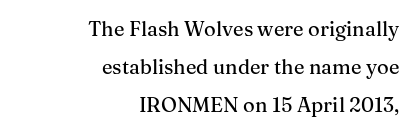
{"italic": "no", "underline": "no", "align": "right", "line_spacing": "loose", "line_spacing_ratio": 1.9, "letter_spacing": "normal", "letter_spacing_em": 0.0, "glyph_px": 20}
